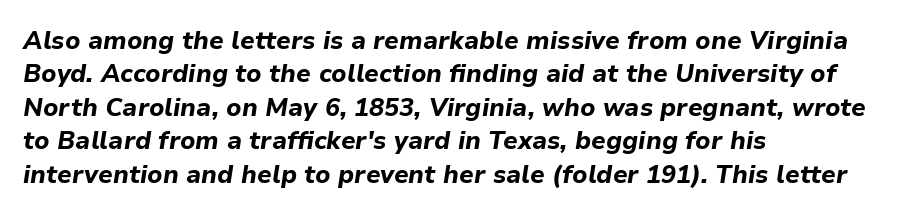
The image shows 25 px bold type, italic (leaning right); set left-aligned, normal line spacing (1.34x), normal letter spacing, not underlined.
